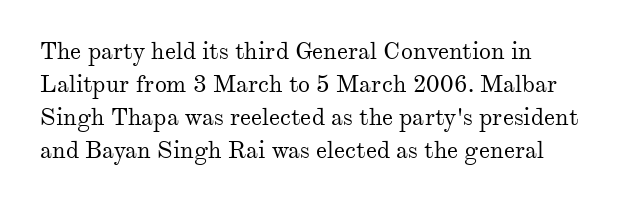
The image shows 24 px text type, upright; set left-aligned, normal line spacing (1.37x), normal letter spacing, not underlined.
